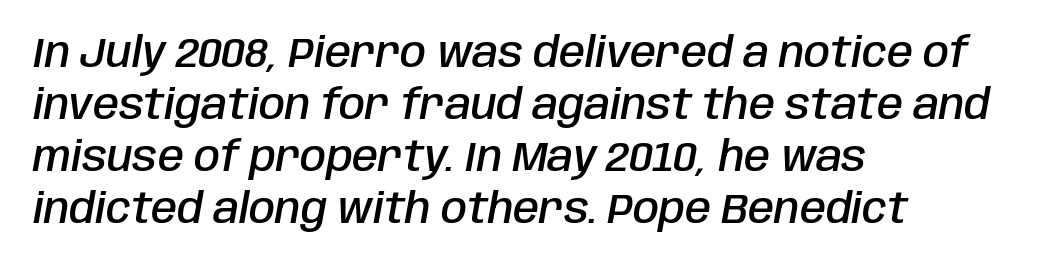
The image shows 42 px semibold, condensed type, italic (leaning right); set left-aligned, line spacing 1.24x, normal letter spacing, not underlined; low stroke contrast and a large x-height.
